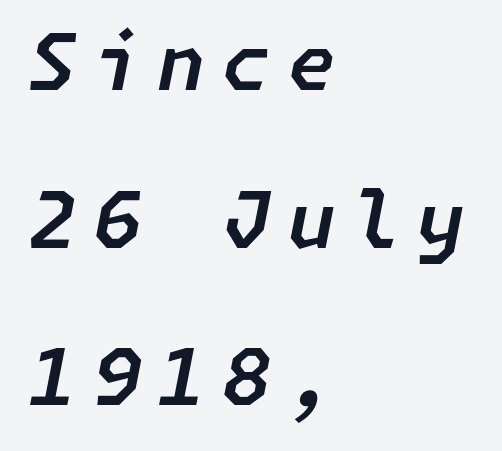
Q: Is the text italic (slanted)? A: Yes, it leans right by about 11 degrees.
Q: Is the text underlined? A: No.
Q: How is the paragraph aligned? A: Left-aligned.
Q: Is the spacing between letters normal or unusually wide? A: Unusually wide.
Q: Is the spacing between lines tight, normal or loose? A: Loose.
Q: Width (condensed, normal, or wide)? A: Normal.
Q: Stroke contrast? A: Low.
Q: x-height? A: Medium.
